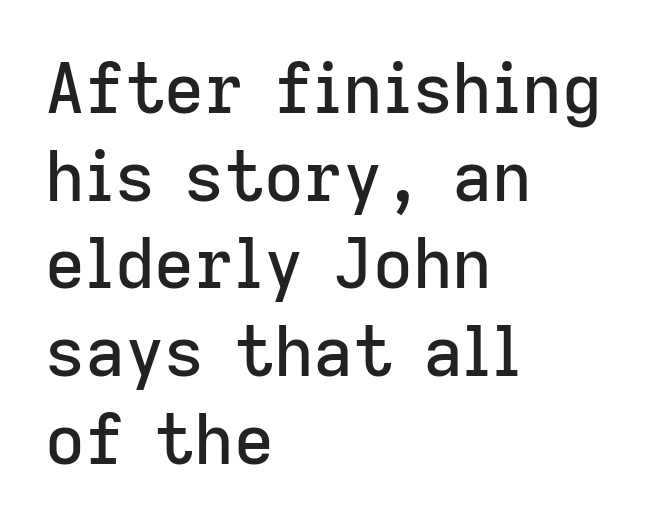
{"serif": "no", "italic": "no", "width": "normal", "stroke_contrast": "low", "x_height": "medium", "monospaced": "no", "underline": "no", "align": "left", "line_spacing": "normal", "line_spacing_ratio": 1.27, "letter_spacing": "normal", "letter_spacing_em": 0.0, "glyph_px": 69}
